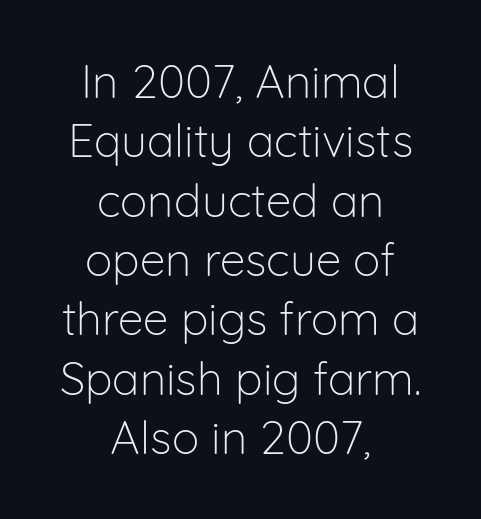
Q: Is the text bold? A: No.
Q: Is the text italic (slanted)? A: No, it is upright.
Q: Is the typeface a serif or a sans-serif typeface? A: Sans-serif.
Q: Is the text underlined? A: No.
Q: How is the paragraph aligned? A: Centered.
Q: Is the spacing between letters normal or unusually wide? A: Normal.
Q: Is the spacing between lines tight, normal or loose? A: Normal.
Q: Width (condensed, normal, or wide)? A: Normal.
Q: Stroke contrast? A: Low.
Q: x-height? A: Medium.
Q: Monospaced? A: No.
